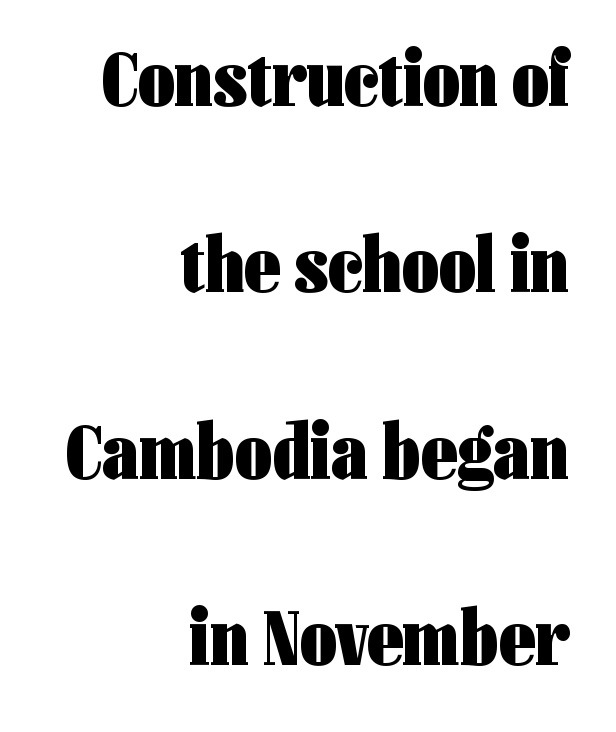
The image shows 79 px heavy, condensed sans-serif type, upright; set right-aligned, loose line spacing (2.36x), normal letter spacing, not underlined; low stroke contrast and a medium x-height.
